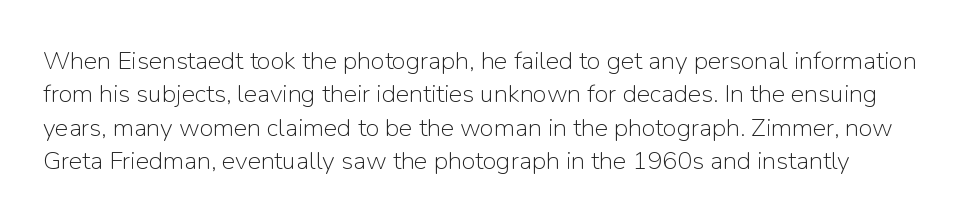
{"italic": "no", "bold": "no", "underline": "no", "line_spacing": "normal", "line_spacing_ratio": 1.34, "letter_spacing": "normal", "letter_spacing_em": 0.0, "glyph_px": 25}
